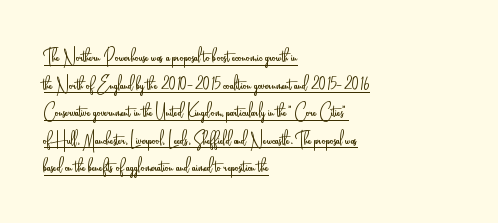
The passage shown has conventional tracking throughout. Underlining? Definitely there. Nothing heavy about these letters — not bold at all. Each line starts at the same left margin while the right side varies.
